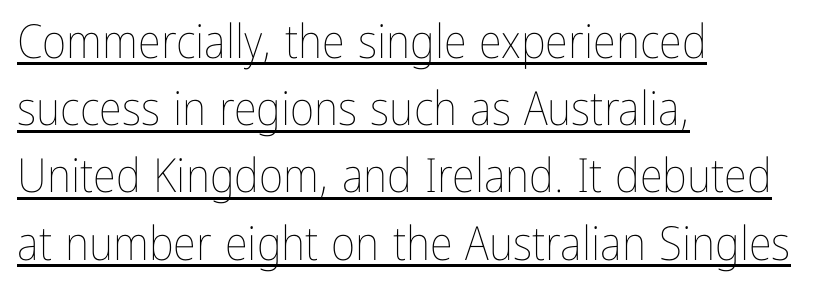
Q: Is the text bold? A: No.
Q: Is the text italic (slanted)? A: No, it is upright.
Q: Is the text underlined? A: Yes.
Q: How is the paragraph aligned? A: Left-aligned.
Q: Is the spacing between letters normal or unusually wide? A: Normal.
Q: Is the spacing between lines tight, normal or loose? A: Normal.
Q: Width (condensed, normal, or wide)? A: Condensed.
Q: Stroke contrast? A: Low.
Q: x-height? A: Medium.
Q: Monospaced? A: No.
